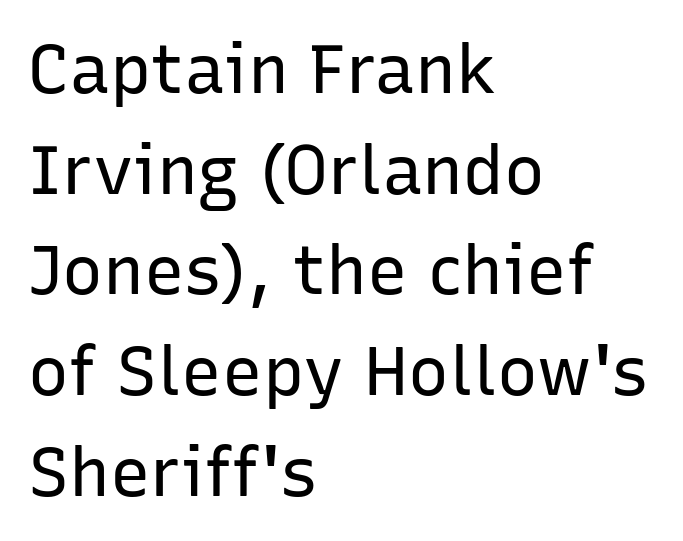
The image shows 68 px regular-weight sans-serif type, upright; set left-aligned, normal line spacing (1.48x), normal letter spacing, not underlined; low stroke contrast and a medium x-height.
